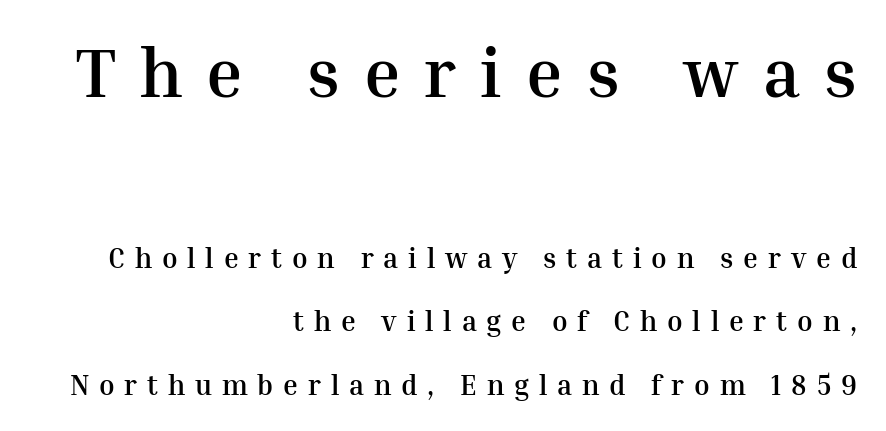
Quick note: interline space is abundant. Short note: letters widely spaced. Classification — serif. Spacing verdict: proportional, widths tailored to each character.
